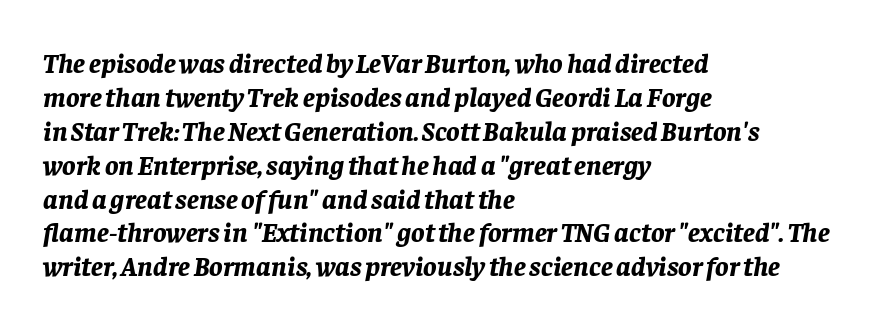
The image shows 28 px bold type, italic (leaning right); set left-aligned, line spacing 1.21x, normal letter spacing, not underlined; low stroke contrast and a large x-height.
